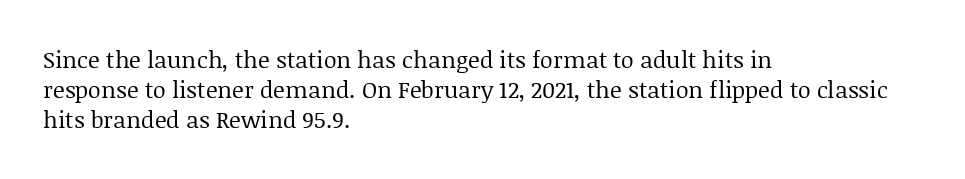
{"italic": "no", "bold": "no", "underline": "no", "align": "left", "line_spacing": "normal", "line_spacing_ratio": 1.31, "letter_spacing": "normal", "letter_spacing_em": 0.0, "glyph_px": 23}
